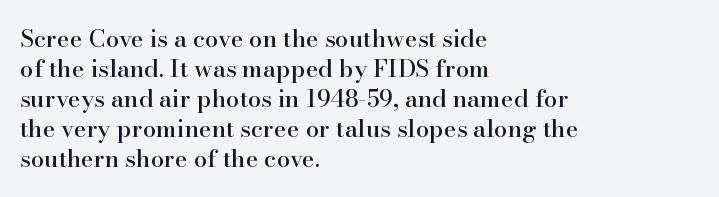
The lines in this sample share a left origin and differ only in where they stop. Tracking here is standard; glyphs follow each other at the usual distance. How would I describe the line gaps? Plain and ordinary. You can tell it's not italic because the verticals are truly vertical.
